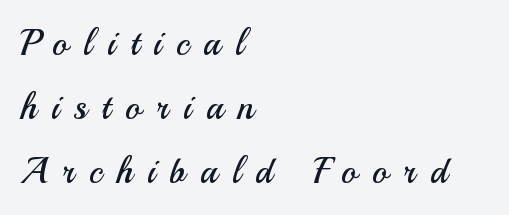
Q: Is the text bold? A: No.
Q: Is the text italic (slanted)? A: Yes.
Q: Is the typeface a serif or a sans-serif typeface? A: Sans-serif.
Q: Is the text underlined? A: No.
Q: How is the paragraph aligned? A: Left-aligned.
Q: Is the spacing between letters normal or unusually wide? A: Unusually wide.
Q: Width (condensed, normal, or wide)? A: Normal.
Q: Stroke contrast? A: Medium.
Q: x-height? A: Small.
Q: Monospaced? A: No.
